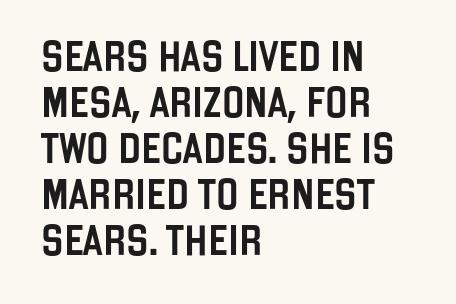
{"serif": "no", "italic": "no", "width": "condensed", "stroke_contrast": "low", "x_height": "large", "monospaced": "no", "underline": "no", "align": "left", "line_spacing": "normal", "line_spacing_ratio": 1.53, "letter_spacing": "normal", "letter_spacing_em": 0.0, "glyph_px": 30}
